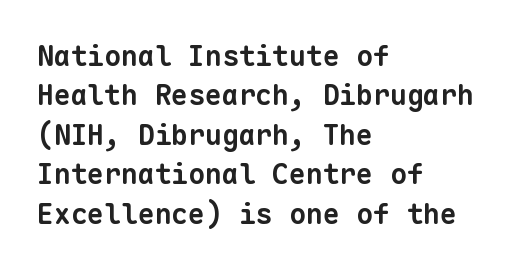
The image shows 28 px bold sans-serif type, monospaced; set left-aligned, normal line spacing (1.41x), normal letter spacing, not underlined; low stroke contrast and a medium x-height.
